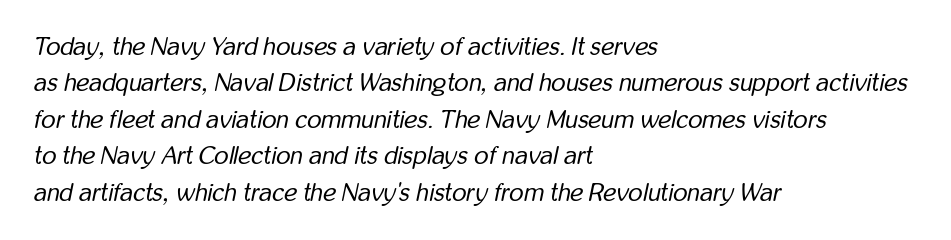
Q: Is the text bold? A: No.
Q: Is the text italic (slanted)? A: Yes, it leans right by about 12 degrees.
Q: Is the text underlined? A: No.
Q: How is the paragraph aligned? A: Left-aligned.
Q: Is the spacing between letters normal or unusually wide? A: Normal.
Q: Is the spacing between lines tight, normal or loose? A: Normal.
